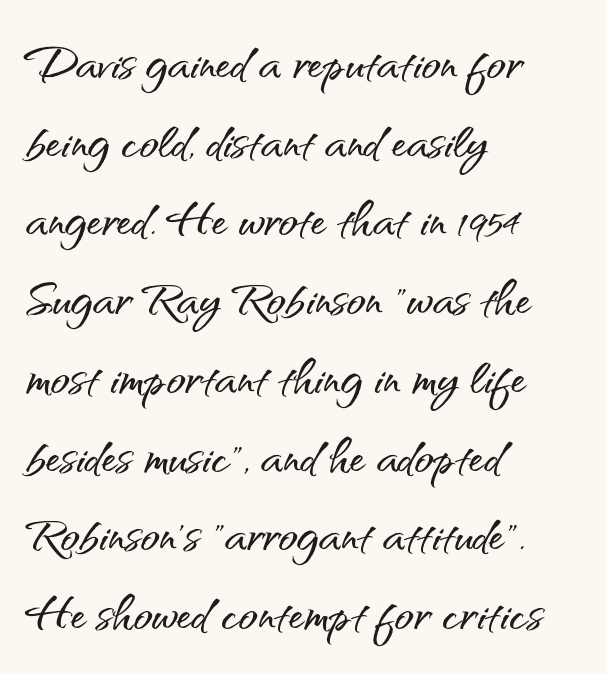
One glance says typical: line gaps are just what's usual. The rendering shows plain stroke endings on the letterforms — a sans-serif design. Note the varied advance widths — an 'i' is clearly narrower than an 'm'. Layout note: lines flush left. Has an underline been added? It has not.
